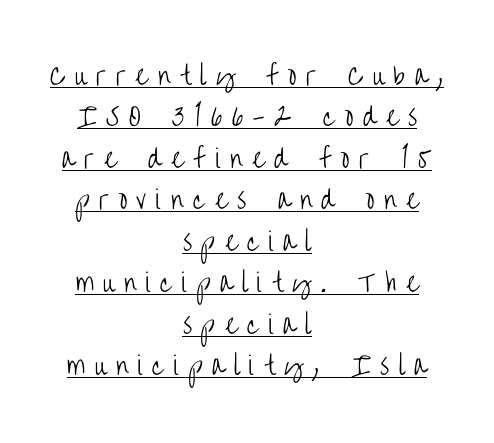
{"italic": "no", "bold": "no", "underline": "yes", "align": "center", "line_spacing": "normal", "line_spacing_ratio": 1.66, "letter_spacing": "wide", "letter_spacing_em": 0.38, "glyph_px": 25}
